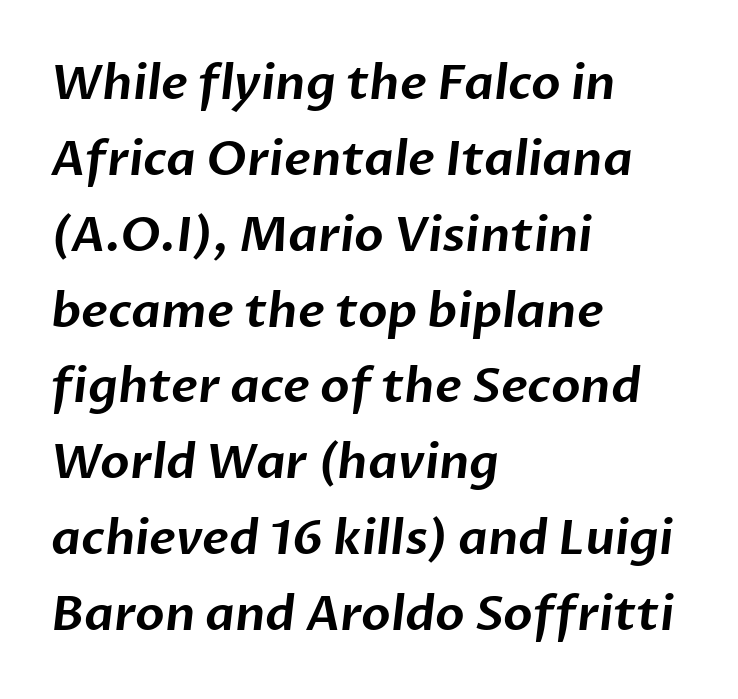
{"serif": "no", "width": "normal", "stroke_contrast": "low", "x_height": "medium", "monospaced": "no", "underline": "no", "align": "left", "line_spacing": "normal", "line_spacing_ratio": 1.58, "letter_spacing": "normal", "letter_spacing_em": 0.0, "glyph_px": 48}
